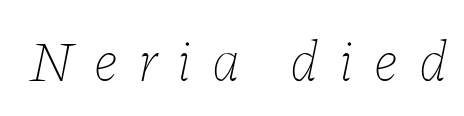
Underline: absent. Counters stay open thanks to moderate or lighter strokes. There is plenty of visible air inserted between adjacent glyphs. The glyphs look as if they've been sheared to an angle.
